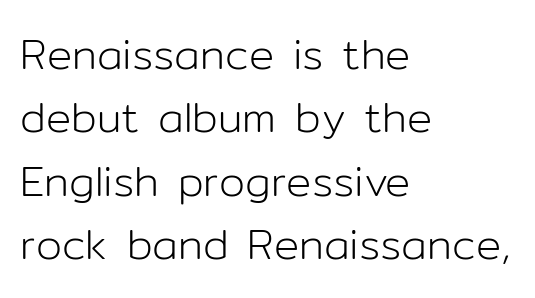
Think of a printed novel: that variable character pitch is what you see here. Is the letter spacing exaggerated? No — it looks like the ordinary default. The letters stand straight up with perfectly vertical stems. Vertical stems look standard width or narrower in stroke.
